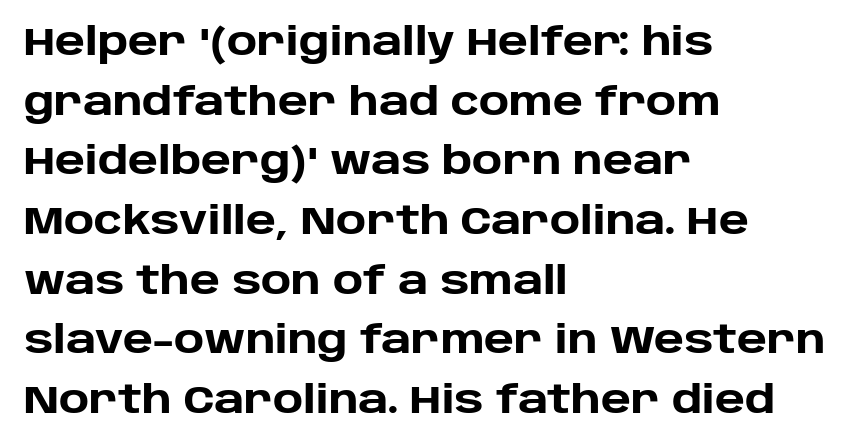
The image shows 38 px heavy sans-serif type, upright; set left-aligned, normal line spacing (1.57x), normal letter spacing, not underlined; low stroke contrast and a large x-height.
